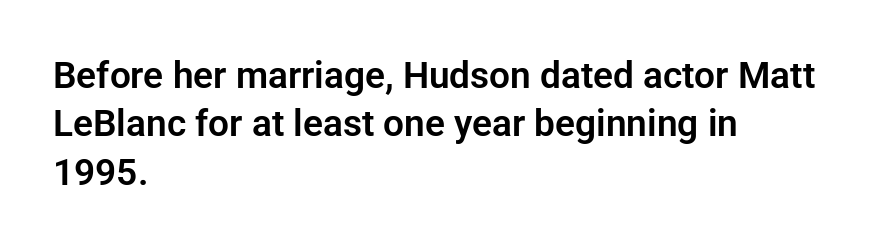
The image shows 37 px sans-serif type, upright; set left-aligned, normal line spacing (1.31x), normal letter spacing, not underlined; low stroke contrast and a medium x-height.
